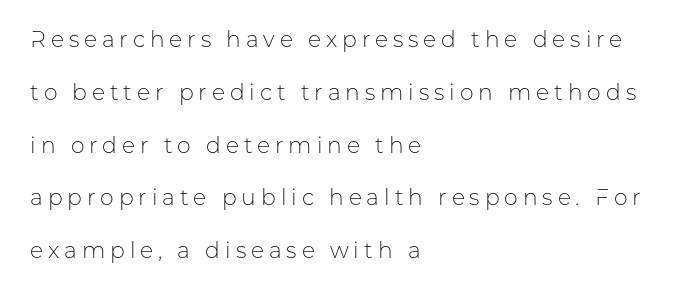
The image shows 22 px text type, upright; set left-aligned, loose line spacing (2.4x), unusually wide letter spacing (+0.22 em), not underlined.
